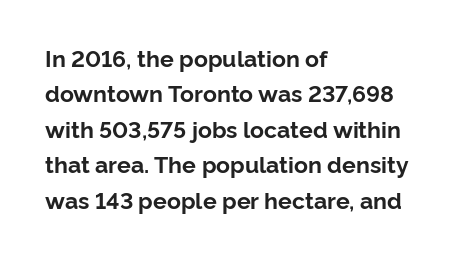
The image shows 23 px bold type, upright; set left-aligned, normal line spacing (1.54x), normal letter spacing, not underlined.
